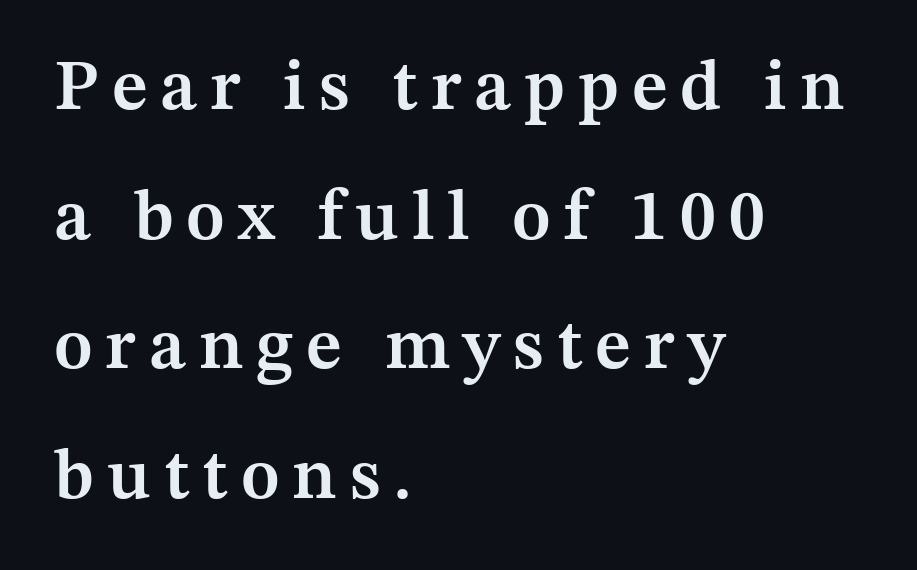
{"serif": "yes", "italic": "no", "bold": "semi", "weight": "semibold", "width": "normal", "stroke_contrast": "medium", "x_height": "medium", "monospaced": "no", "underline": "no", "align": "left", "line_spacing_ratio": 1.8, "glyph_px": 72}
